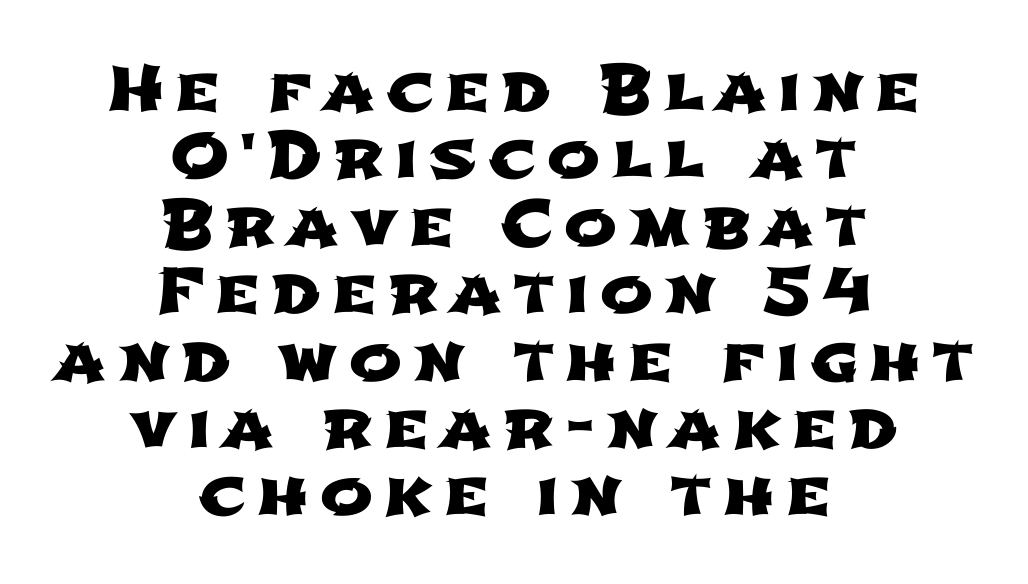
{"serif": "no", "width": "wide", "stroke_contrast": "low", "x_height": "medium", "monospaced": "no", "underline": "no", "align": "center", "line_spacing": "tight", "line_spacing_ratio": 1.07, "glyph_px": 63}
